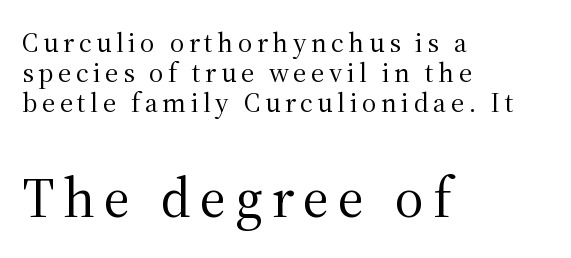
Reading top to bottom, the characters get bigger at the block break. Tightly led — the rows are bunched. Just letters on the line, the space beneath them empty. The setting favours the left margin, as ordinary paragraphs usually do. A typesetter would label this face a serif.
